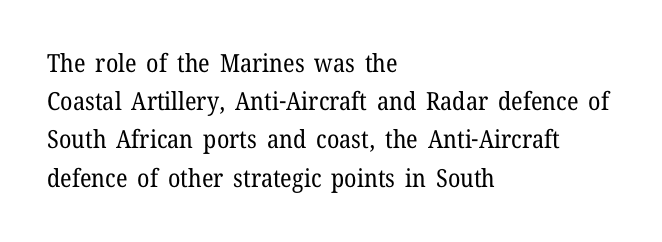
Q: Is the text bold? A: No.
Q: Is the text italic (slanted)? A: No, it is upright.
Q: Is the text underlined? A: No.
Q: How is the paragraph aligned? A: Left-aligned.
Q: Is the spacing between letters normal or unusually wide? A: Normal.
Q: Is the spacing between lines tight, normal or loose? A: Normal.
